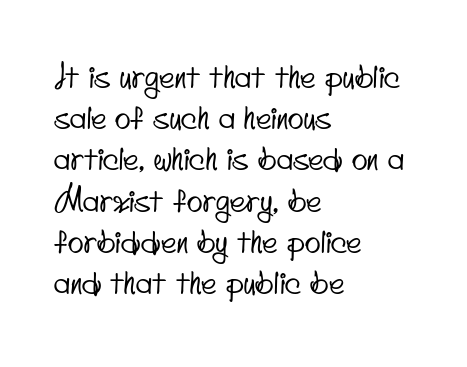
The image shows 33 px condensed sans-serif type; set left-aligned, normal line spacing (1.25x), normal letter spacing, not underlined; low stroke contrast and a small x-height.
